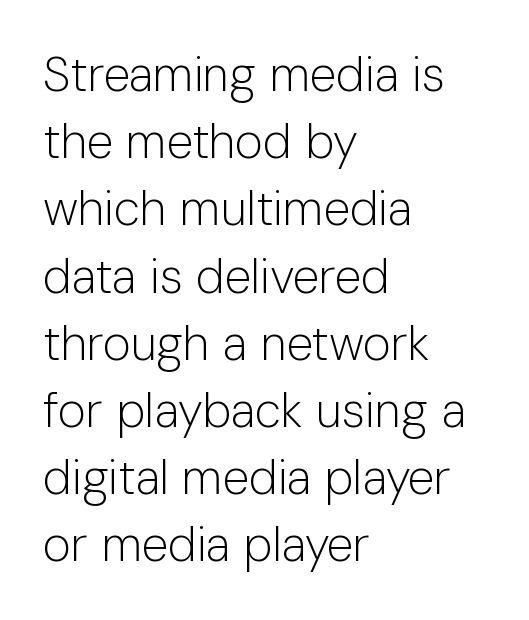
Stroke mass is kept to a normal reading level or below. The passage shown is typed in a proportional face where columns would drift. The strip under each line holds only bare page. This is roman type, the default non-slanted kind.
